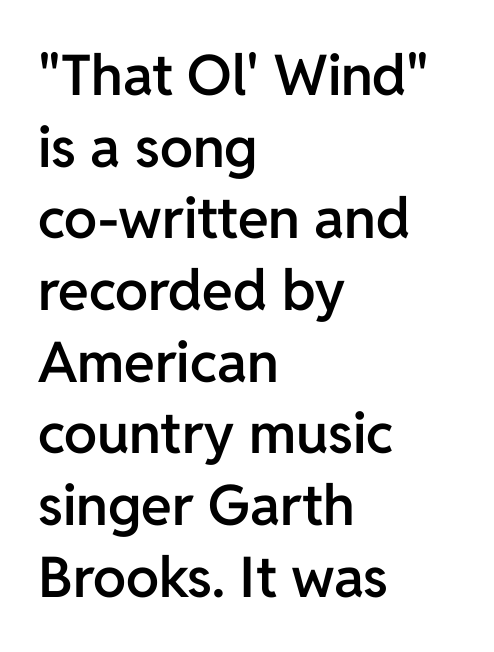
{"serif": "no", "italic": "no", "bold": "semi", "weight": "semibold", "width": "normal", "stroke_contrast": "low", "x_height": "medium", "monospaced": "no", "underline": "no", "align": "left", "line_spacing": "normal", "line_spacing_ratio": 1.28, "letter_spacing": "normal", "letter_spacing_em": 0.0, "glyph_px": 56}
